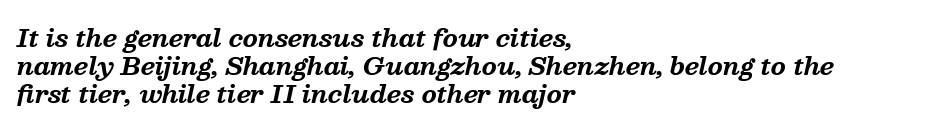
The image shows 24 px bold type, italic (leaning right); set left-aligned, line spacing 1.16x, normal letter spacing, not underlined.
